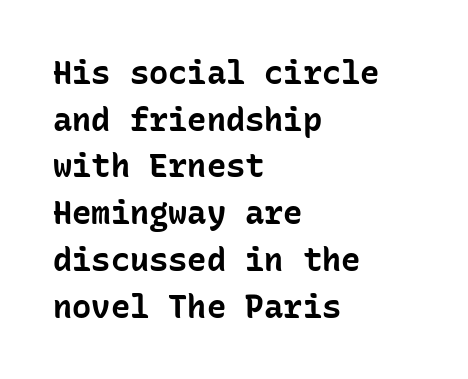
The image shows 32 px bold sans-serif type, upright, monospaced; set left-aligned, normal line spacing (1.46x), normal letter spacing, not underlined; low stroke contrast and a medium x-height.
